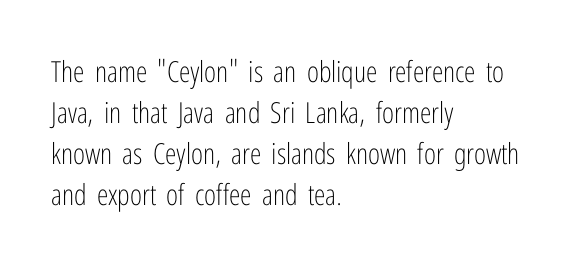
The horizontal fit of the characters is conventional and even. The letters stand upright; this is a roman face. This reads as an unemphasized weight, regular at the heaviest. In terms of letterform style, serifs are entirely absent. Reading down the block, your eye returns to a fixed left position each line.
